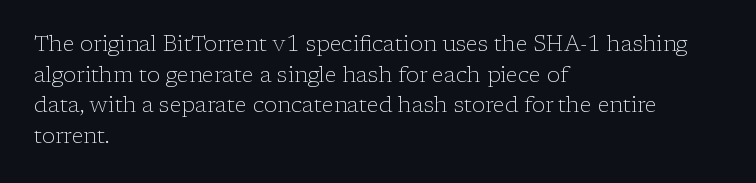
{"italic": "no", "bold": "no", "underline": "no", "align": "left", "line_spacing": "normal", "line_spacing_ratio": 1.39, "letter_spacing": "normal", "letter_spacing_em": 0.0, "glyph_px": 22}
